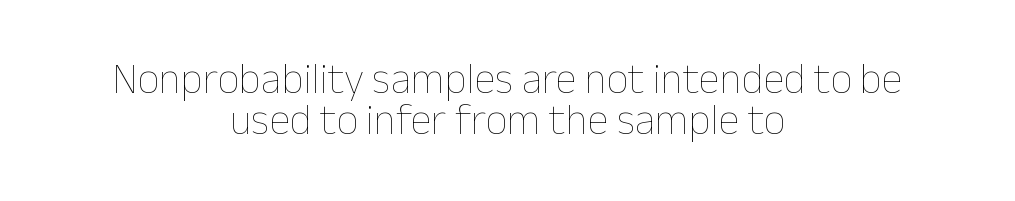
Q: Is the text bold? A: No.
Q: Is the text italic (slanted)? A: No, it is upright.
Q: Is the text underlined? A: No.
Q: How is the paragraph aligned? A: Centered.
Q: Is the spacing between letters normal or unusually wide? A: Normal.
Q: Is the spacing between lines tight, normal or loose? A: Tight.
Q: Width (condensed, normal, or wide)? A: Normal.
Q: Stroke contrast? A: Low.
Q: x-height? A: Medium.
Q: Monospaced? A: No.
